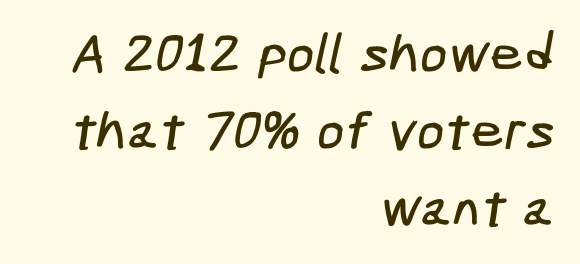
The image shows 54 px condensed sans-serif type; set right-aligned, normal line spacing (1.43x), normal letter spacing, not underlined; low stroke contrast and a medium x-height.
